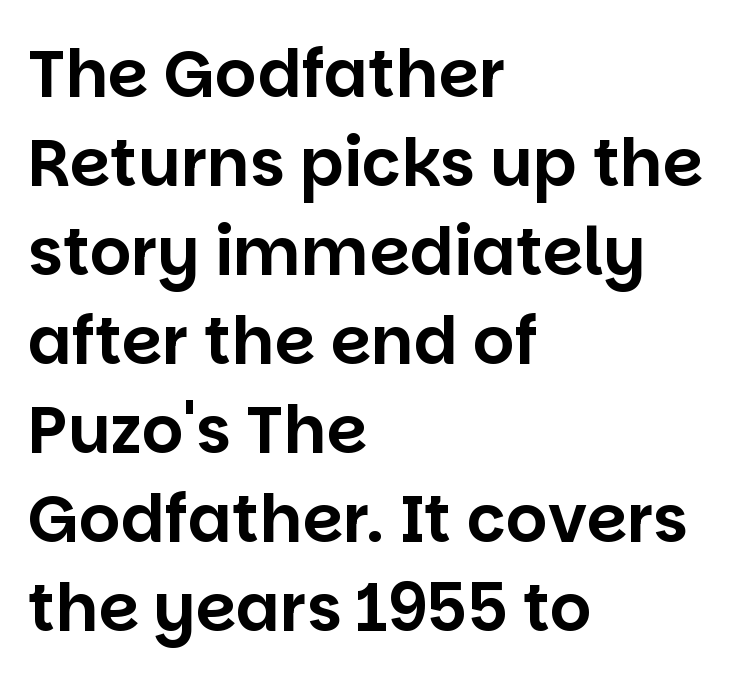
The letters stand upright; this is a roman face. A typesetter would call this zero additional tracking. These lines are set flush left with a ragged right edge. Each letter keeps its own natural width here, so spacing adapts to shape. A clean baseline with only descenders dipping below it. Each new line begins a customary step beneath the previous one.
